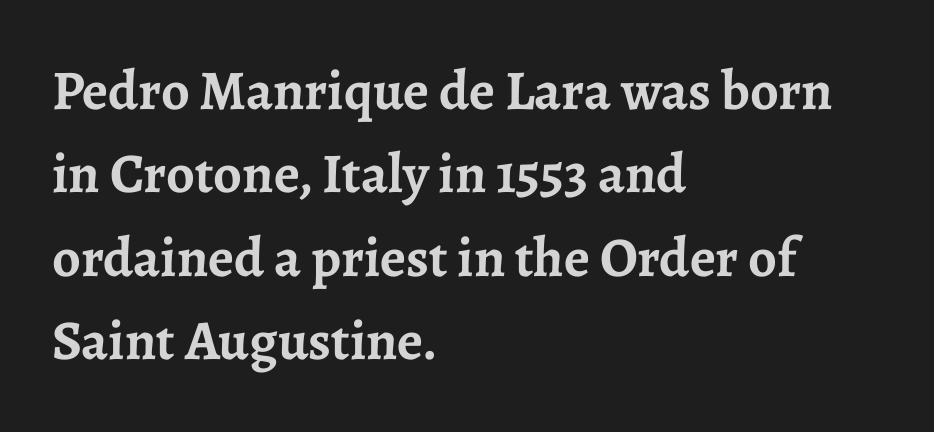
The image shows 56 px semibold serif type, upright; set left-aligned, normal line spacing (1.49x), normal letter spacing, not underlined; low stroke contrast and a medium x-height.
